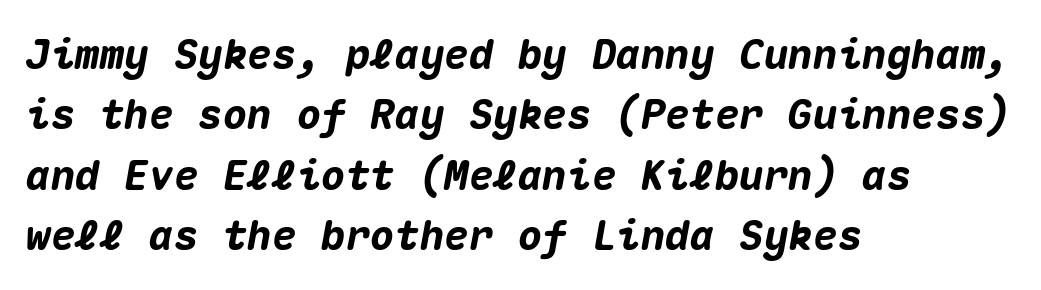
Strokes here are thick enough to call this a true bold. Compared with typical body copy, the letter spacing here is the same. Compared with a centered layout, this one pins lines to the left instead. Monospaced: the letters line up in strict vertical columns. The designer left line spacing at the default.
